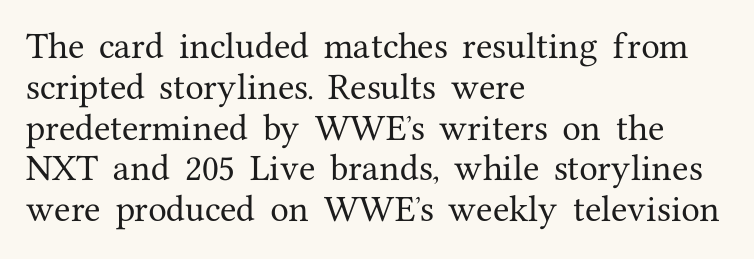
Q: Is the text italic (slanted)? A: No, it is upright.
Q: Is the typeface a serif or a sans-serif typeface? A: Serif.
Q: Is the text underlined? A: No.
Q: How is the paragraph aligned? A: Left-aligned.
Q: Is the spacing between letters normal or unusually wide? A: Normal.
Q: Is the spacing between lines tight, normal or loose? A: Normal.
Q: Width (condensed, normal, or wide)? A: Normal.
Q: Stroke contrast? A: Medium.
Q: x-height? A: Medium.
Q: Monospaced? A: No.
